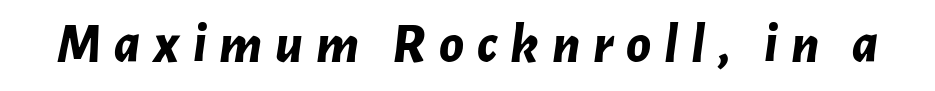
The font is running at its bold setting. Anything drawn beneath the words? Only blank space. Is this a fixed-width face? No — the glyphs have proportional, varying widths. Here the glyphs are tracked loosely, breaking word shapes into spaced letters. Every character sits at an angle, as italics do.
